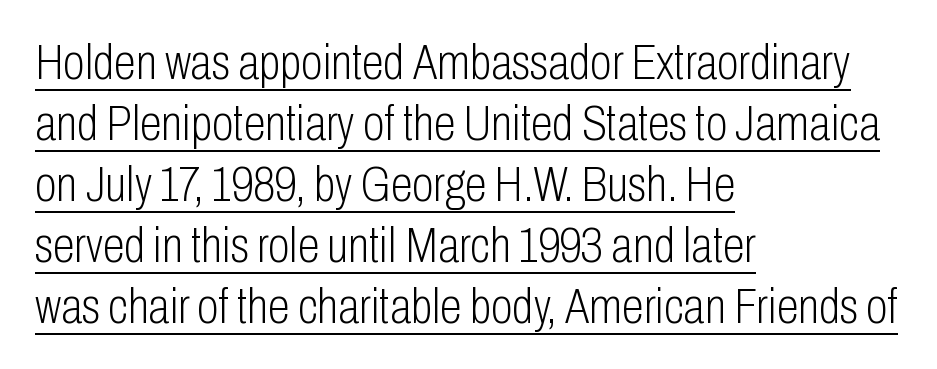
The image shows 50 px light, condensed sans-serif type, upright; set left-aligned, line spacing 1.22x, normal letter spacing, underlined; low stroke contrast and a medium x-height.
